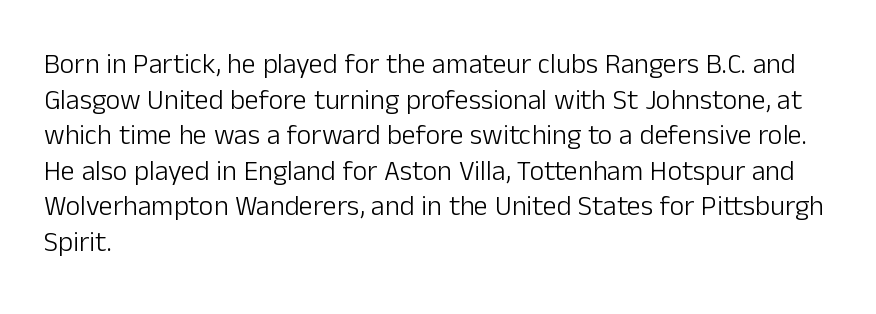
{"serif": "no", "italic": "no", "bold": "no", "weight": "light", "width": "normal", "stroke_contrast": "low", "x_height": "medium", "monospaced": "no", "underline": "no", "align": "left", "line_spacing": "normal", "line_spacing_ratio": 1.27, "letter_spacing": "normal", "letter_spacing_em": 0.0, "glyph_px": 28}
